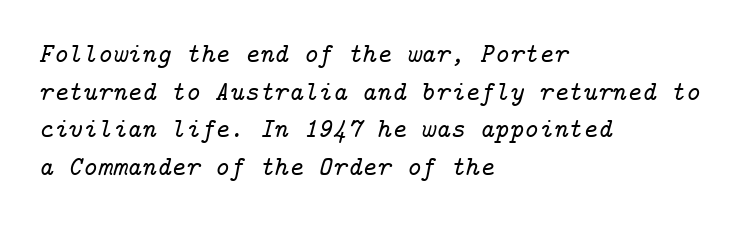
Q: Is the text italic (slanted)? A: Yes, it leans right by about 14 degrees.
Q: Is the typeface a serif or a sans-serif typeface? A: Serif.
Q: Is the text underlined? A: No.
Q: How is the paragraph aligned? A: Left-aligned.
Q: Is the spacing between letters normal or unusually wide? A: Normal.
Q: Is the spacing between lines tight, normal or loose? A: Normal.
Q: Width (condensed, normal, or wide)? A: Normal.
Q: Stroke contrast? A: Low.
Q: x-height? A: Medium.
